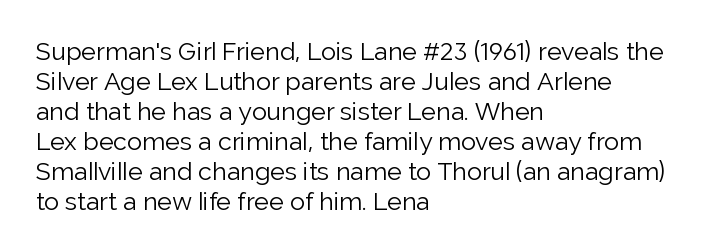
Q: Is the text bold? A: No.
Q: Is the text italic (slanted)? A: No, it is upright.
Q: Is the text underlined? A: No.
Q: How is the paragraph aligned? A: Left-aligned.
Q: Is the spacing between letters normal or unusually wide? A: Normal.
